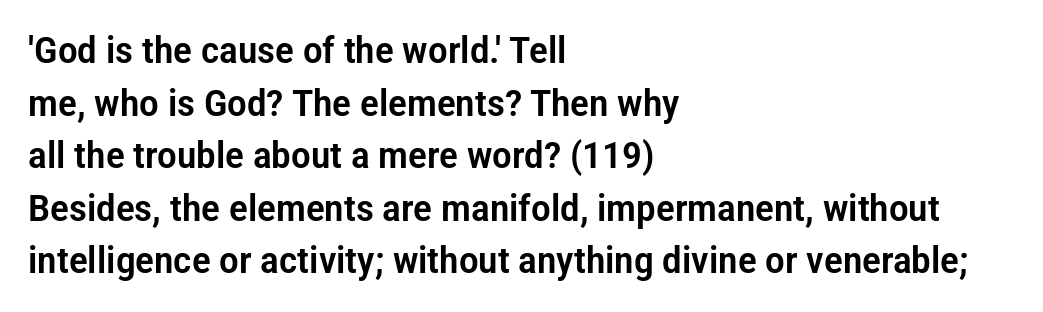
Character widths vary here, with narrow letters taking less room than wide ones. The designer left line spacing at the default. This sample is left-justified, so line endings fall wherever the words run out. No extra tracking has been applied to these lines.
